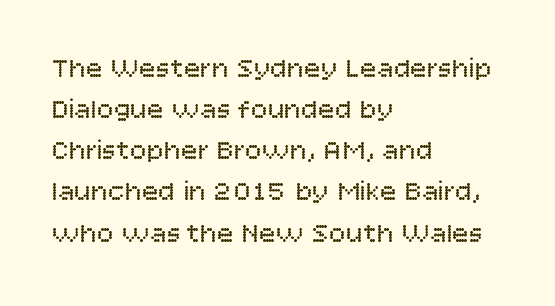
Q: Is the text bold? A: No.
Q: Is the text italic (slanted)? A: No, it is upright.
Q: Is the typeface a serif or a sans-serif typeface? A: Sans-serif.
Q: Is the text underlined? A: No.
Q: How is the paragraph aligned? A: Left-aligned.
Q: Is the spacing between letters normal or unusually wide? A: Normal.
Q: Is the spacing between lines tight, normal or loose? A: Normal.
Q: Width (condensed, normal, or wide)? A: Normal.
Q: Stroke contrast? A: Low.
Q: x-height? A: Large.
Q: Monospaced? A: No.
